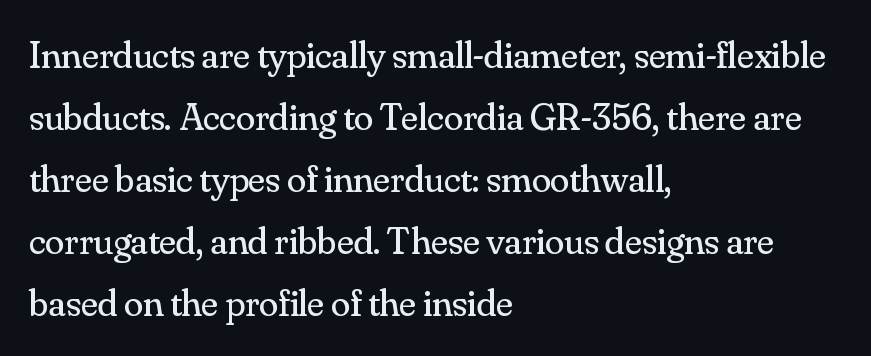
Tall strokes in this sample are plumb rather than angled. The strip under each line holds only bare page. The typeface chosen for these lines features serifs. The horizontal fit of the characters is conventional and even. Is the block centered? No — it sits flush against the left margin. The strokes carry an ordinary text weight at most.
